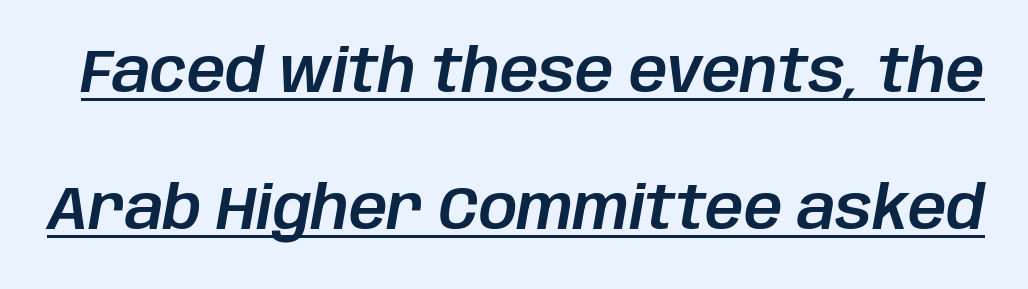
Character widths vary here, with narrow letters taking less room than wide ones. The passage shown leans; its letterforms are oblique. The type is set solid horizontally, with unmodified tracking. This block would shrink considerably if given ordinary leading; it's expanded now.
